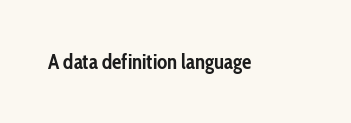
Q: Is the text bold? A: Yes.
Q: Is the text italic (slanted)? A: No, it is upright.
Q: Is the text underlined? A: No.
Q: Is the spacing between letters normal or unusually wide? A: Normal.
